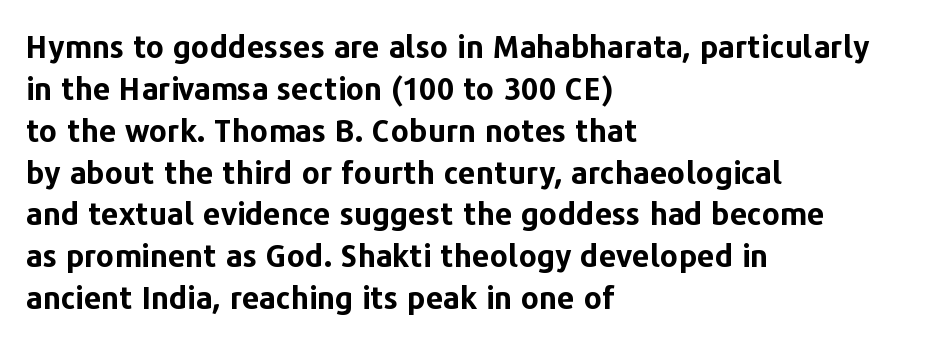
The image shows 31 px bold sans-serif type, upright; set left-aligned, normal line spacing (1.35x), normal letter spacing, not underlined; low stroke contrast and a medium x-height.
